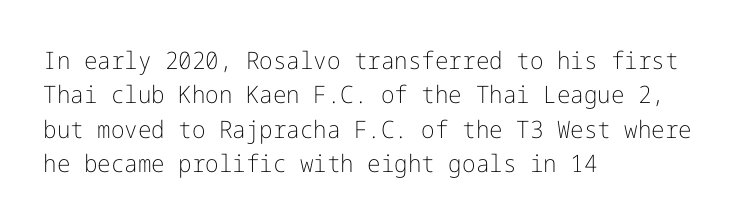
Vertical stems look standard width or narrower in stroke. Default kerning and tracking; the words read as compact shapes. These lines are set flush left with a ragged right edge. The baseline area is clear.
